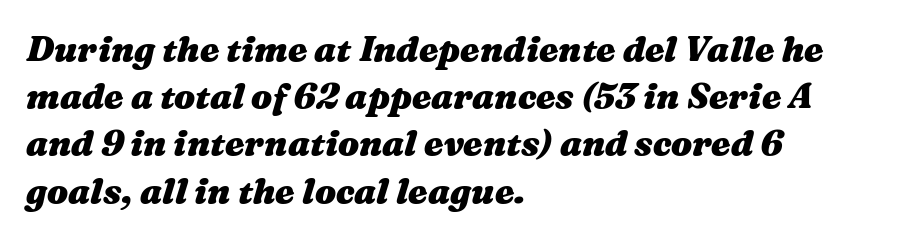
Summary of vertical rhythm: regular, with standard interline spacing. This sample is left-justified, so line endings fall wherever the words run out. Rendered with sloped, italic letterforms. Nobody drew a line under any word here. The rendering uses natural spacing where letterforms have individual widths. In terms of weight, the rendering is a true, heavy bold.
